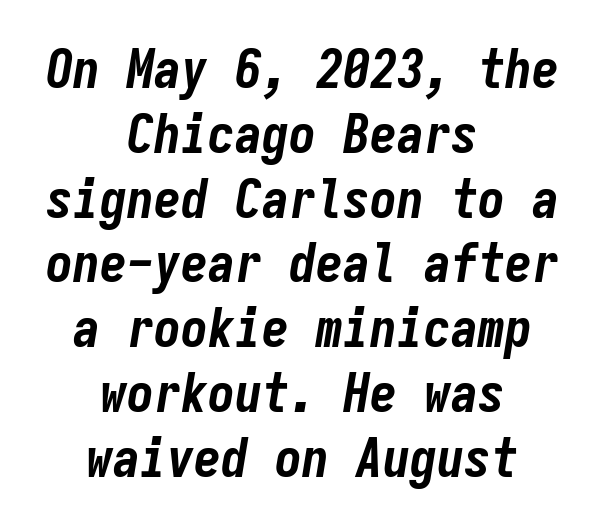
Q: Is the text bold? A: Yes.
Q: Is the text italic (slanted)? A: Yes, it leans right by about 9 degrees.
Q: Is the text underlined? A: No.
Q: How is the paragraph aligned? A: Centered.
Q: Is the spacing between letters normal or unusually wide? A: Normal.
Q: Width (condensed, normal, or wide)? A: Condensed.
Q: Stroke contrast? A: Low.
Q: x-height? A: Medium.
Q: Monospaced? A: Yes.
